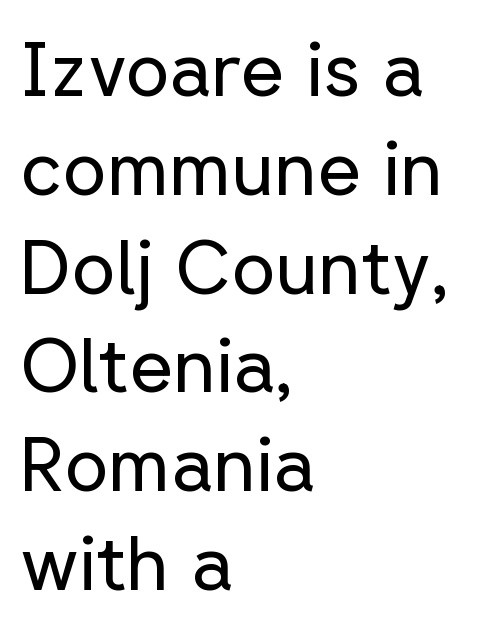
Check the space under the baseline: it is left empty. Italic: no, the glyphs are upright roman. If you measured baseline to baseline, you'd find a middling distance. Think of a printed novel: that variable character pitch is what you see here. Compared with a typical body face, this is equally light or lighter still.
